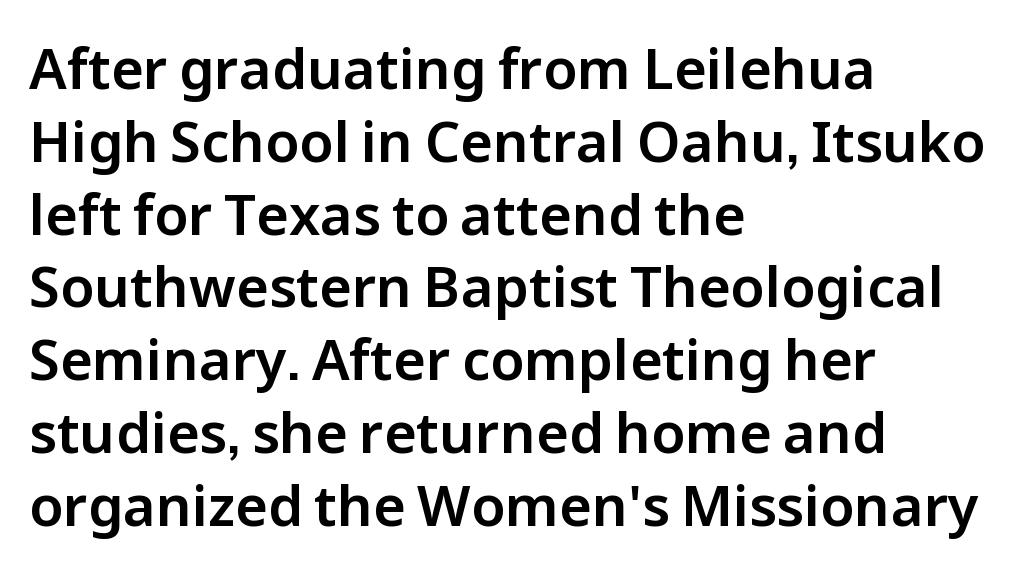
Q: Is the text italic (slanted)? A: No, it is upright.
Q: Is the typeface a serif or a sans-serif typeface? A: Sans-serif.
Q: Is the text underlined? A: No.
Q: How is the paragraph aligned? A: Left-aligned.
Q: Is the spacing between letters normal or unusually wide? A: Normal.
Q: Is the spacing between lines tight, normal or loose? A: Normal.
Q: Width (condensed, normal, or wide)? A: Normal.
Q: Stroke contrast? A: Low.
Q: x-height? A: Medium.
Q: Monospaced? A: No.
